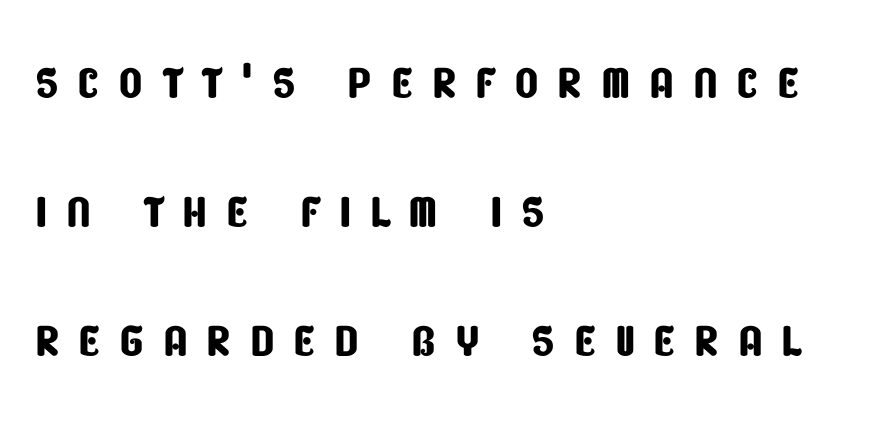
Q: Is the typeface a serif or a sans-serif typeface? A: Sans-serif.
Q: Is the text underlined? A: No.
Q: How is the paragraph aligned? A: Left-aligned.
Q: Is the spacing between letters normal or unusually wide? A: Unusually wide.
Q: Is the spacing between lines tight, normal or loose? A: Loose.
Q: Width (condensed, normal, or wide)? A: Condensed.
Q: Stroke contrast? A: Low.
Q: x-height? A: Large.
Q: Monospaced? A: No.
